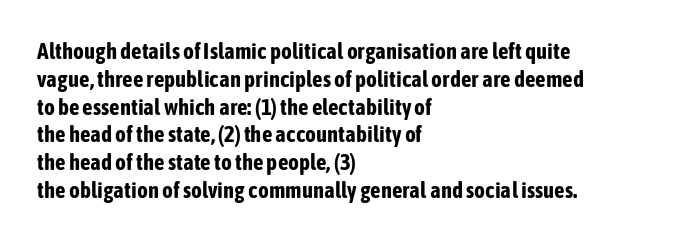
The image shows 23 px bold type, upright; set left-aligned, line spacing 1.21x, normal letter spacing, not underlined.
